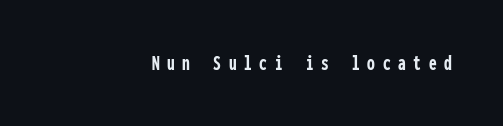
The image shows 22 px bold type, upright; set right-aligned, unusually wide letter spacing (+0.35 em), not underlined.
